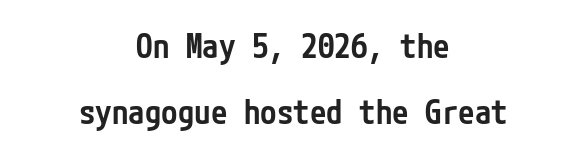
Q: Is the text bold? A: Semi-bold.
Q: Is the text italic (slanted)? A: No, it is upright.
Q: Is the typeface a serif or a sans-serif typeface? A: Sans-serif.
Q: Is the text underlined? A: No.
Q: How is the paragraph aligned? A: Centered.
Q: Is the spacing between letters normal or unusually wide? A: Normal.
Q: Is the spacing between lines tight, normal or loose? A: Loose.
Q: Width (condensed, normal, or wide)? A: Condensed.
Q: Stroke contrast? A: Low.
Q: x-height? A: Medium.
